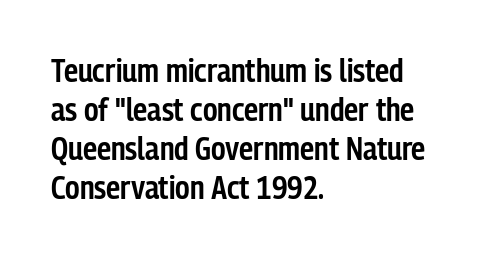
{"serif": "no", "italic": "no", "bold": "semi", "weight": "semibold", "width": "condensed", "stroke_contrast": "low", "x_height": "medium", "monospaced": "no", "underline": "no", "align": "left", "line_spacing_ratio": 1.22, "letter_spacing": "normal", "letter_spacing_em": 0.0, "glyph_px": 32}
